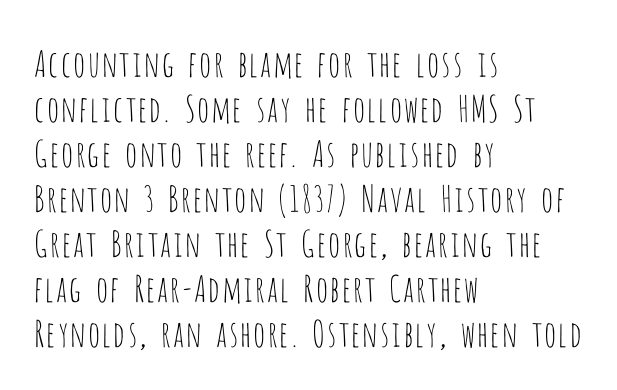
Q: Is the text bold? A: No.
Q: Is the text italic (slanted)? A: No, it is upright.
Q: Is the typeface a serif or a sans-serif typeface? A: Sans-serif.
Q: Is the text underlined? A: No.
Q: How is the paragraph aligned? A: Left-aligned.
Q: Is the spacing between letters normal or unusually wide? A: Normal.
Q: Is the spacing between lines tight, normal or loose? A: Normal.
Q: Width (condensed, normal, or wide)? A: Condensed.
Q: Stroke contrast? A: Low.
Q: x-height? A: Large.
Q: Monospaced? A: No.
